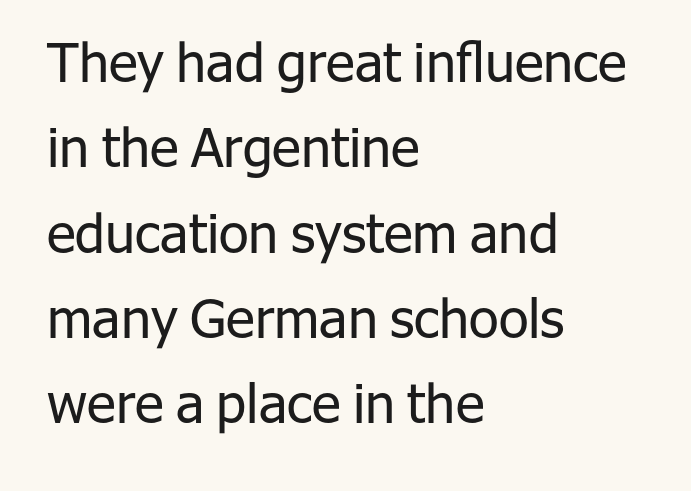
{"serif": "no", "italic": "no", "bold": "no", "weight": "regular", "width": "normal", "stroke_contrast": "low", "x_height": "medium", "monospaced": "no", "underline": "no", "align": "left", "line_spacing": "normal", "line_spacing_ratio": 1.58, "letter_spacing": "normal", "letter_spacing_em": 0.0, "glyph_px": 54}
